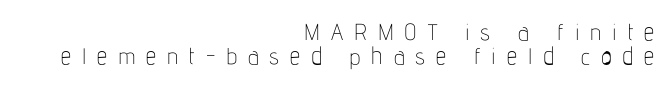
The image shows 23 px text type, upright; set right-aligned, tight line spacing (1.05x), unusually wide letter spacing (+0.47 em), not underlined.
